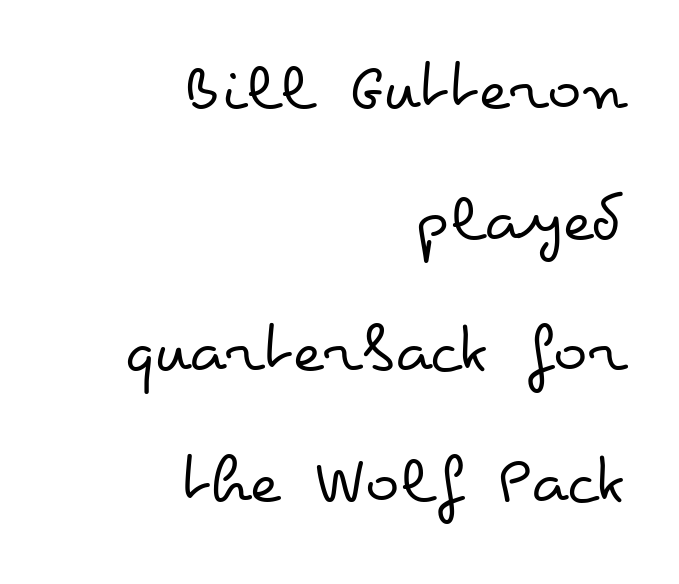
{"italic": "no", "bold": "no", "weight": "regular", "width": "wide", "stroke_contrast": "low", "x_height": "small", "monospaced": "no", "underline": "no", "align": "right", "line_spacing_ratio": 1.82, "letter_spacing": "normal", "letter_spacing_em": 0.0, "glyph_px": 72}
